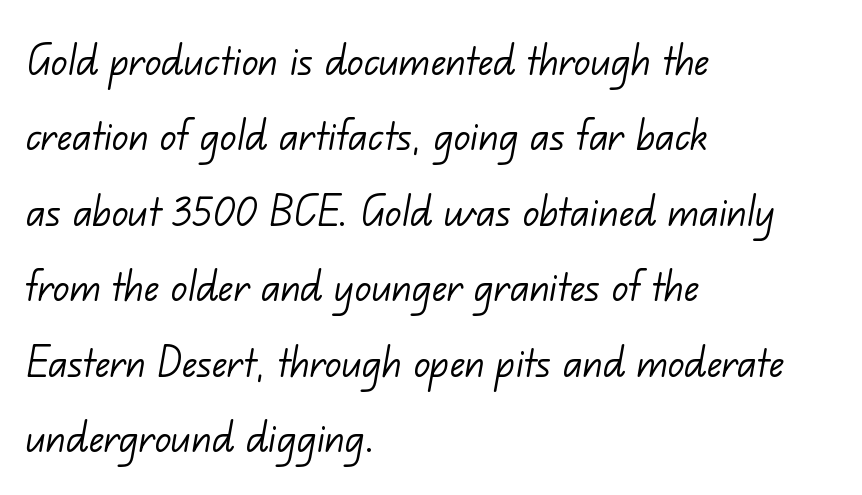
Q: Is the text bold? A: No.
Q: Is the typeface a serif or a sans-serif typeface? A: Sans-serif.
Q: Is the text underlined? A: No.
Q: How is the paragraph aligned? A: Left-aligned.
Q: Is the spacing between letters normal or unusually wide? A: Normal.
Q: Is the spacing between lines tight, normal or loose? A: Normal.
Q: Width (condensed, normal, or wide)? A: Normal.
Q: Stroke contrast? A: Low.
Q: x-height? A: Small.
Q: Monospaced? A: No.
